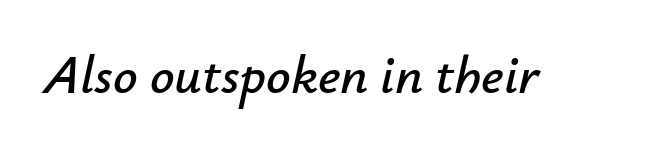
{"italic": "yes", "lean": "right", "slant_degrees": 12, "width": "normal", "stroke_contrast": "low", "x_height": "small", "monospaced": "no", "underline": "no", "letter_spacing": "normal", "letter_spacing_em": 0.0, "glyph_px": 54}
